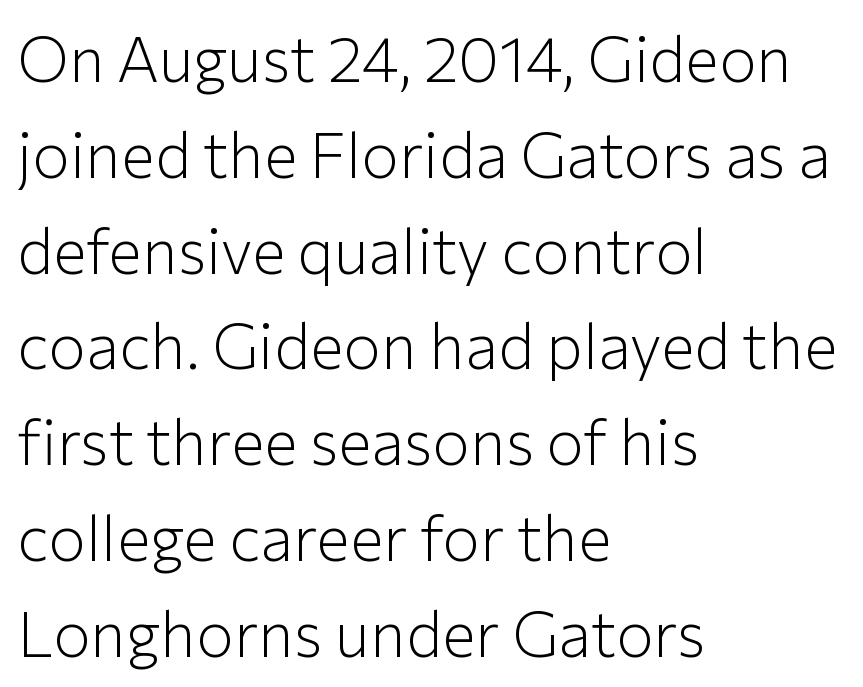
Q: Is the text bold? A: No.
Q: Is the text italic (slanted)? A: No, it is upright.
Q: Is the typeface a serif or a sans-serif typeface? A: Sans-serif.
Q: Is the text underlined? A: No.
Q: How is the paragraph aligned? A: Left-aligned.
Q: Is the spacing between letters normal or unusually wide? A: Normal.
Q: Is the spacing between lines tight, normal or loose? A: Normal.
Q: Width (condensed, normal, or wide)? A: Normal.
Q: Stroke contrast? A: Low.
Q: x-height? A: Medium.
Q: Monospaced? A: No.
